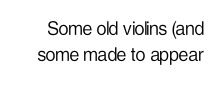
{"italic": "no", "bold": "no", "underline": "no", "line_spacing_ratio": 1.2, "letter_spacing": "normal", "letter_spacing_em": 0.0, "glyph_px": 22}
